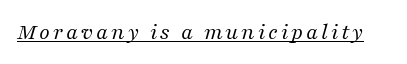
Does a line run under the words? Yes, clearly. Is the type slanted? Yes — the strokes lean at a clear angle. Stroke mass is kept to a normal reading level or below.
